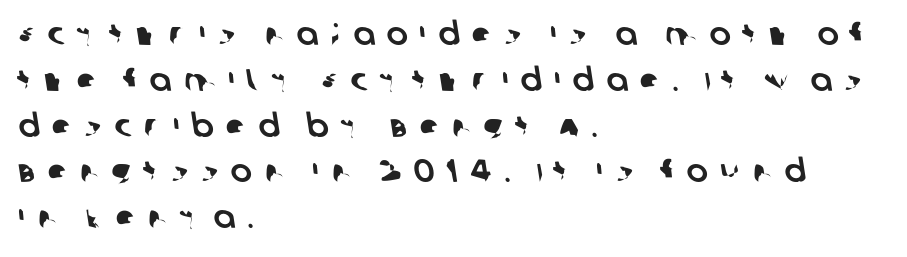
{"serif": "no", "width": "normal", "stroke_contrast": "low", "x_height": "large", "monospaced": "no", "underline": "no", "align": "left", "line_spacing": "normal", "line_spacing_ratio": 1.43, "letter_spacing": "wide", "letter_spacing_em": 0.38, "glyph_px": 32}
